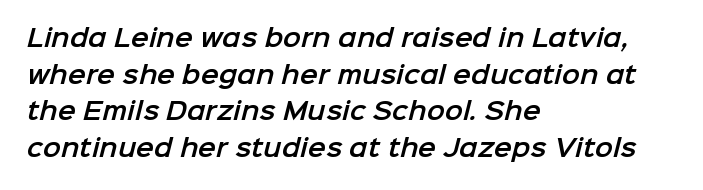
There is no visible air inserted between adjacent glyphs. The text block is weighted toward the left margin, trailing off unevenly rightward. Leading matches the norm, producing a regular column. Anything drawn beneath the words? Only blank space.
